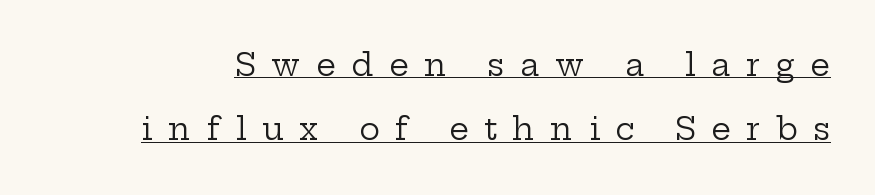
{"serif": "yes", "italic": "no", "bold": "no", "weight": "regular", "width": "wide", "stroke_contrast": "low", "x_height": "medium", "monospaced": "no", "underline": "yes", "line_spacing": "loose", "line_spacing_ratio": 2.08, "letter_spacing": "wide", "letter_spacing_em": 0.5, "glyph_px": 31}
